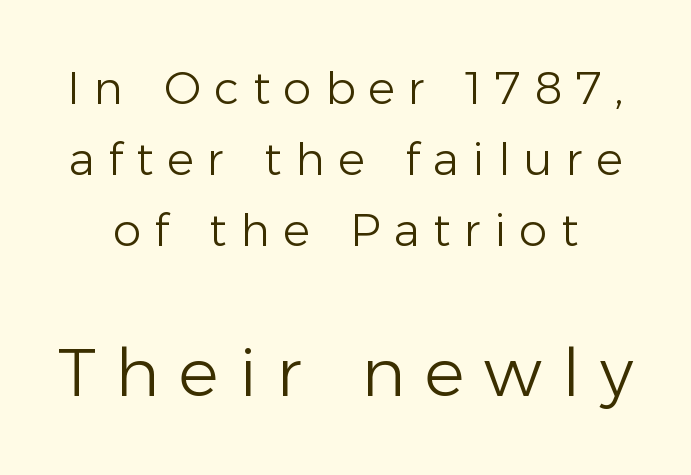
Q: Is the text bold? A: No.
Q: Is the text italic (slanted)? A: No, it is upright.
Q: Is the typeface a serif or a sans-serif typeface? A: Sans-serif.
Q: Is the text underlined? A: No.
Q: Is the spacing between letters normal or unusually wide? A: Unusually wide.
Q: Is the spacing between lines tight, normal or loose? A: Normal.
Q: Which block of text is set in a larger size, the first (top) or the second (bottom)? A: The second (bottom) one.
Q: Width (condensed, normal, or wide)? A: Normal.
Q: Stroke contrast? A: Low.
Q: x-height? A: Medium.
Q: Monospaced? A: No.
